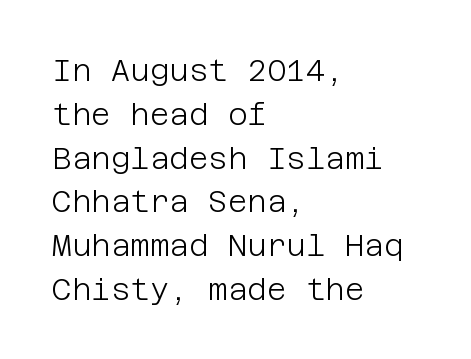
{"serif": "no", "italic": "no", "bold": "no", "weight": "light", "width": "normal", "stroke_contrast": "low", "x_height": "large", "underline": "no", "align": "left", "line_spacing": "normal", "line_spacing_ratio": 1.46, "letter_spacing": "normal", "letter_spacing_em": 0.0, "glyph_px": 30}
